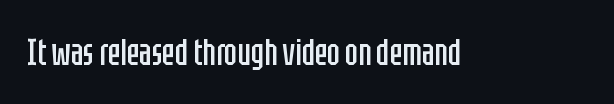
Q: Is the text bold? A: No.
Q: Is the text italic (slanted)? A: No, it is upright.
Q: Is the typeface a serif or a sans-serif typeface? A: Sans-serif.
Q: Is the text underlined? A: No.
Q: Is the spacing between letters normal or unusually wide? A: Normal.
Q: Width (condensed, normal, or wide)? A: Condensed.
Q: Stroke contrast? A: Low.
Q: x-height? A: Large.
Q: Monospaced? A: No.
